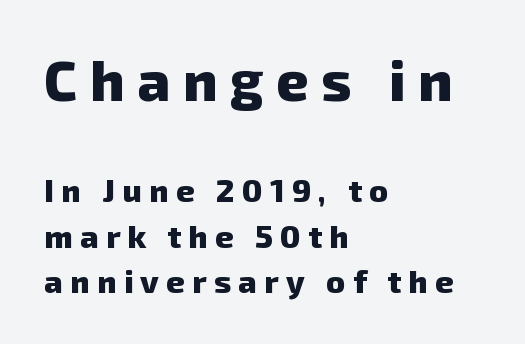
Q: Is the text bold? A: Yes.
Q: Is the typeface a serif or a sans-serif typeface? A: Sans-serif.
Q: Is the text underlined? A: No.
Q: How is the paragraph aligned? A: Left-aligned.
Q: Is the spacing between letters normal or unusually wide? A: Unusually wide.
Q: Is the spacing between lines tight, normal or loose? A: Normal.
Q: Which block of text is set in a larger size, the first (top) or the second (bottom)? A: The first (top) one.
Q: Width (condensed, normal, or wide)? A: Normal.
Q: Stroke contrast? A: Low.
Q: x-height? A: Medium.
Q: Monospaced? A: No.
